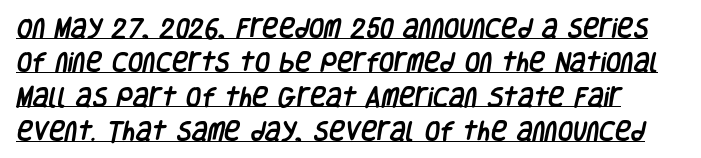
{"underline": "yes", "line_spacing": "normal", "line_spacing_ratio": 1.56, "letter_spacing": "normal", "letter_spacing_em": 0.0, "glyph_px": 22}
